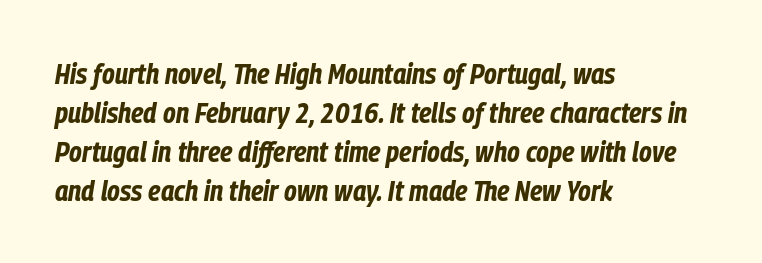
{"italic": "yes", "lean": "right", "slant_degrees": 9, "bold": "yes", "weight": "bold", "width": "condensed", "stroke_contrast": "low", "x_height": "medium", "monospaced": "no", "underline": "no", "align": "left", "line_spacing": "normal", "line_spacing_ratio": 1.34, "letter_spacing": "normal", "letter_spacing_em": 0.0, "glyph_px": 29}
